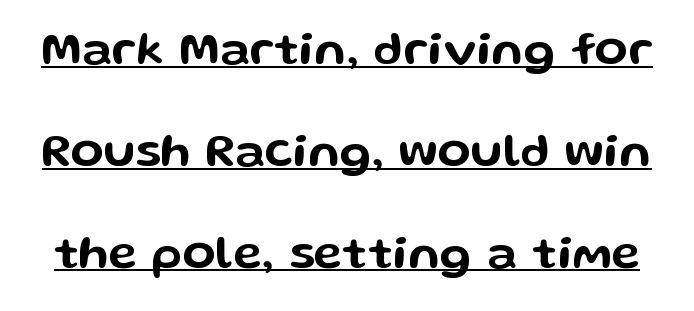
{"serif": "no", "italic": "no", "width": "wide", "stroke_contrast": "low", "x_height": "medium", "monospaced": "no", "underline": "yes", "line_spacing": "loose", "line_spacing_ratio": 2.12, "letter_spacing": "normal", "letter_spacing_em": 0.0, "glyph_px": 48}
